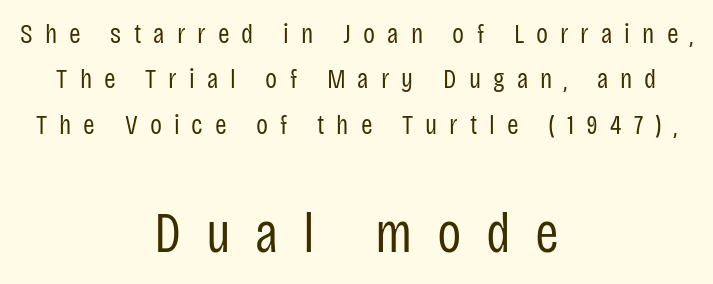
The typeface has the unassuming heft of standard copy or less. The glyphs are unaccompanied by any horizontal stroke below them. A typesetter would call this proportional, since set widths differ per character. I'd call this a sans setting — the letters go barefoot. The emphasis by scale lands on block number two, below.
